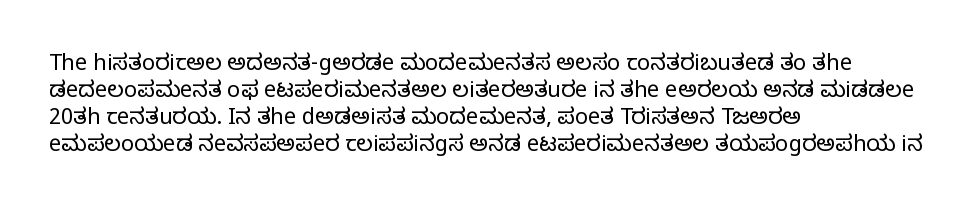
The image shows 22 px text type, upright; set left-aligned, line spacing 1.23x, normal letter spacing, not underlined.
